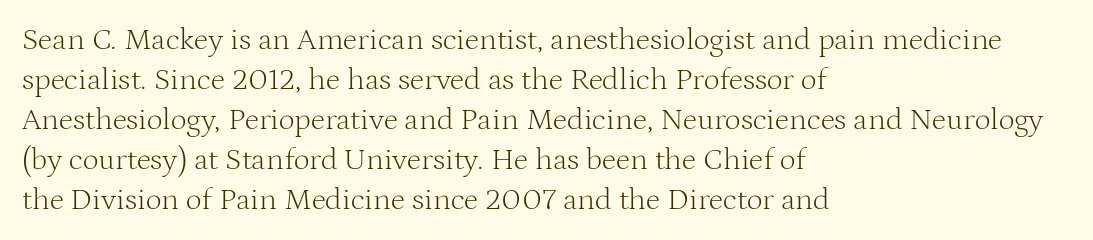
Q: Is the text bold? A: No.
Q: Is the text italic (slanted)? A: No, it is upright.
Q: Is the typeface a serif or a sans-serif typeface? A: Serif.
Q: Is the text underlined? A: No.
Q: How is the paragraph aligned? A: Left-aligned.
Q: Is the spacing between letters normal or unusually wide? A: Normal.
Q: Is the spacing between lines tight, normal or loose? A: Normal.
Q: Width (condensed, normal, or wide)? A: Normal.
Q: Stroke contrast? A: Medium.
Q: x-height? A: Medium.
Q: Monospaced? A: No.
